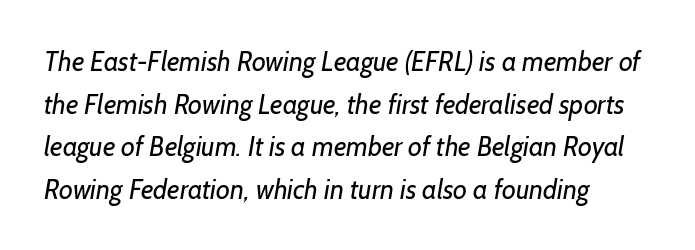
Q: Is the text bold? A: No.
Q: Is the text underlined? A: No.
Q: How is the paragraph aligned? A: Left-aligned.
Q: Is the spacing between letters normal or unusually wide? A: Normal.
Q: Is the spacing between lines tight, normal or loose? A: Normal.
